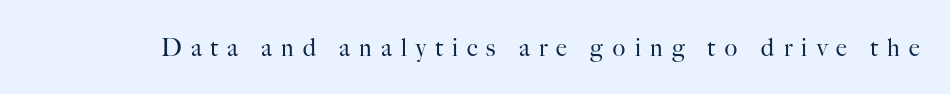
{"italic": "no", "bold": "no", "underline": "no", "letter_spacing": "wide", "letter_spacing_em": 0.38, "glyph_px": 24}
